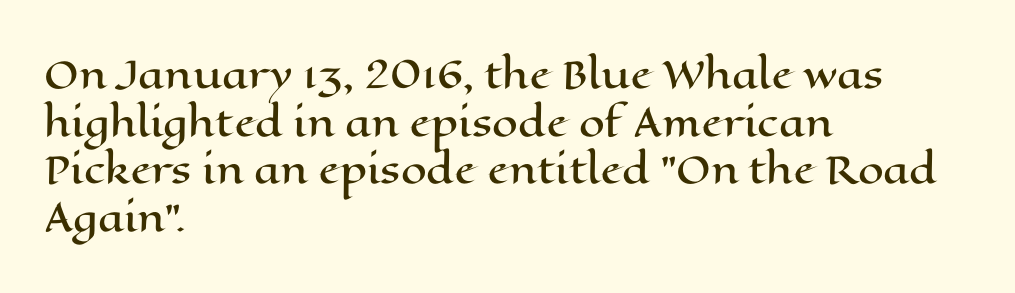
The image shows 37 px wide type, upright; set left-aligned, normal line spacing (1.29x), normal letter spacing, not underlined; high stroke contrast and a medium x-height.
